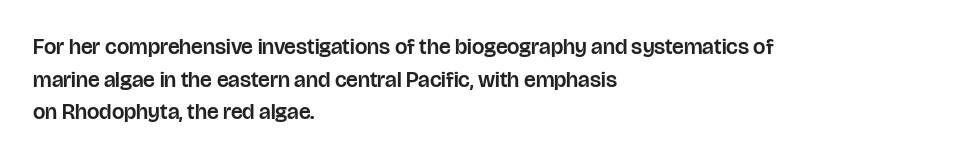
The string is rendered with underlining switched off. Successive baselines arrive at the customary interval. The paragraph shown leans on its left margin. Do the letters lean? They stand straight. The passage shown has conventional tracking throughout.
